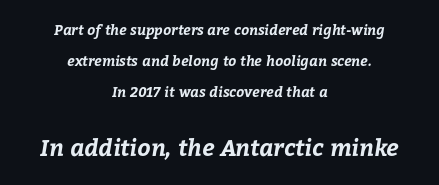
Q: Is the text bold? A: Yes.
Q: Is the text underlined? A: No.
Q: How is the paragraph aligned? A: Centered.
Q: Is the spacing between letters normal or unusually wide? A: Normal.
Q: Is the spacing between lines tight, normal or loose? A: Loose.
Q: Which block of text is set in a larger size, the first (top) or the second (bottom)? A: The second (bottom) one.
